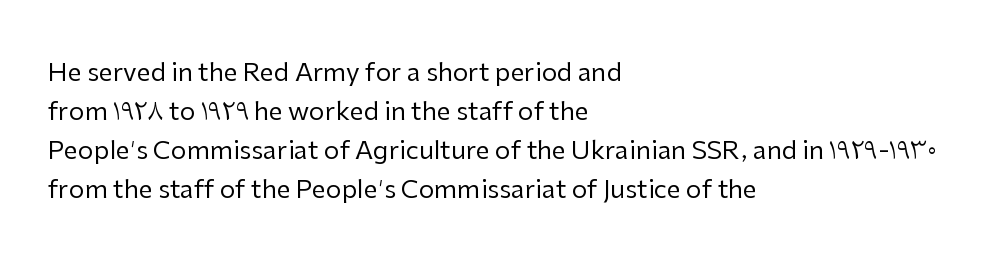
{"italic": "no", "bold": "no", "underline": "no", "align": "left", "line_spacing": "normal", "line_spacing_ratio": 1.56, "letter_spacing": "normal", "letter_spacing_em": 0.0, "glyph_px": 25}
